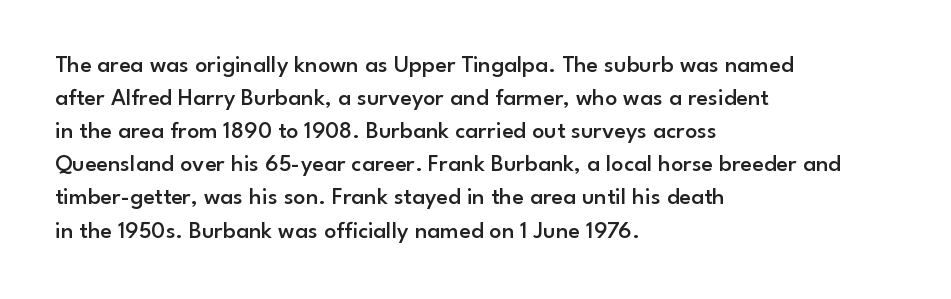
Q: Is the text bold? A: Semi-bold.
Q: Is the text italic (slanted)? A: No, it is upright.
Q: Is the text underlined? A: No.
Q: How is the paragraph aligned? A: Left-aligned.
Q: Is the spacing between letters normal or unusually wide? A: Normal.
Q: Is the spacing between lines tight, normal or loose? A: Normal.
